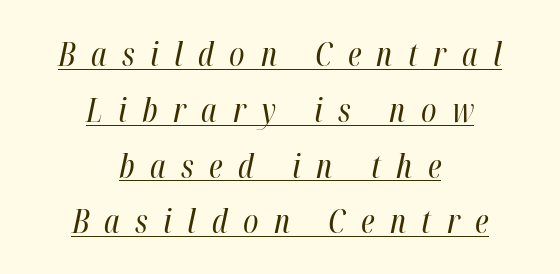
These lines are rendered in a variable-pitch font. The lines in this sample share a center point and differ in where they start and stop. The passage shown has open, widely tracked lettering throughout. The axis of the letterforms is tilted away from vertical. This sample carries an underscore along the baseline area.
